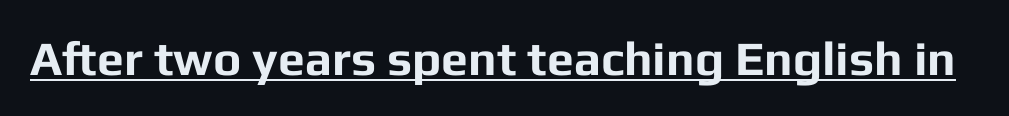
Heavy, bold letterforms. A baseline rule has been typeset under these characters. Compared with typical body copy, the letter spacing here is the same. These lines are rendered in a variable-pitch font.
